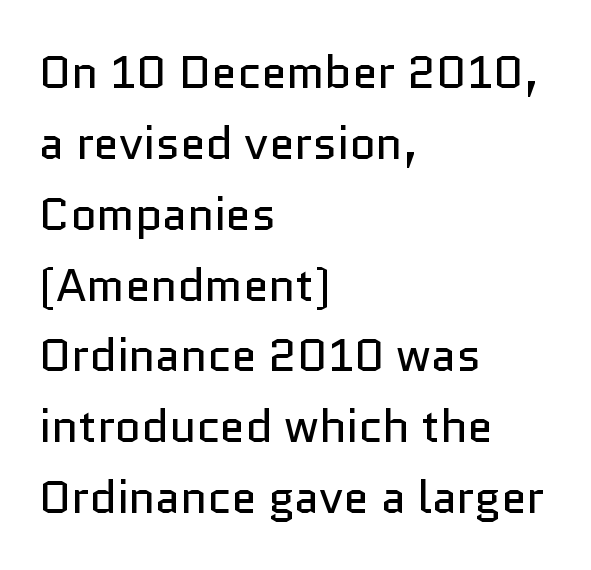
Q: Is the text bold? A: No.
Q: Is the text italic (slanted)? A: No, it is upright.
Q: Is the typeface a serif or a sans-serif typeface? A: Sans-serif.
Q: Is the text underlined? A: No.
Q: How is the paragraph aligned? A: Left-aligned.
Q: Is the spacing between letters normal or unusually wide? A: Normal.
Q: Is the spacing between lines tight, normal or loose? A: Normal.
Q: Width (condensed, normal, or wide)? A: Normal.
Q: Stroke contrast? A: Low.
Q: x-height? A: Medium.
Q: Monospaced? A: No.
